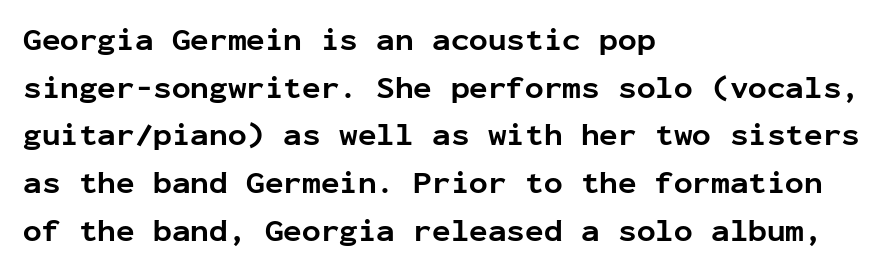
Q: Is the text bold? A: Yes.
Q: Is the text italic (slanted)? A: No, it is upright.
Q: Is the typeface a serif or a sans-serif typeface? A: Sans-serif.
Q: Is the text underlined? A: No.
Q: How is the paragraph aligned? A: Left-aligned.
Q: Is the spacing between letters normal or unusually wide? A: Normal.
Q: Is the spacing between lines tight, normal or loose? A: Normal.
Q: Width (condensed, normal, or wide)? A: Normal.
Q: Stroke contrast? A: Low.
Q: x-height? A: Medium.
Q: Monospaced? A: Yes.
